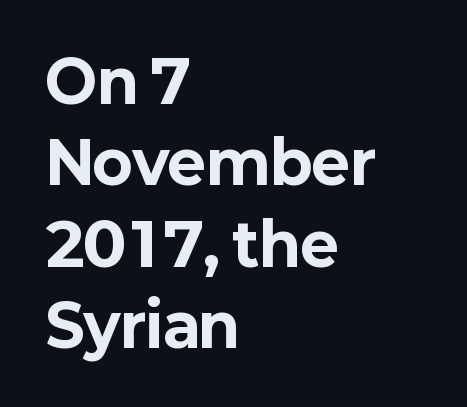
Horizontal bands of white between lines are of average thickness. A typesetter would label this face a sans. Each line starts at the same left margin while the right side varies. On the weight axis this lands at bold, roughly 700. Quick note: underline off.
